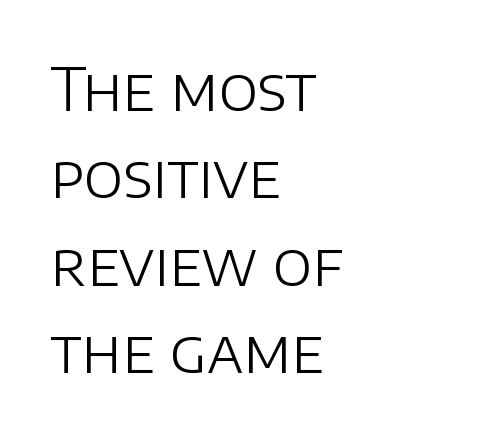
{"serif": "no", "italic": "no", "bold": "no", "weight": "light", "width": "normal", "stroke_contrast": "low", "x_height": "large", "monospaced": "no", "underline": "no", "align": "left", "line_spacing": "normal", "line_spacing_ratio": 1.48, "letter_spacing": "normal", "letter_spacing_em": 0.0, "glyph_px": 59}
